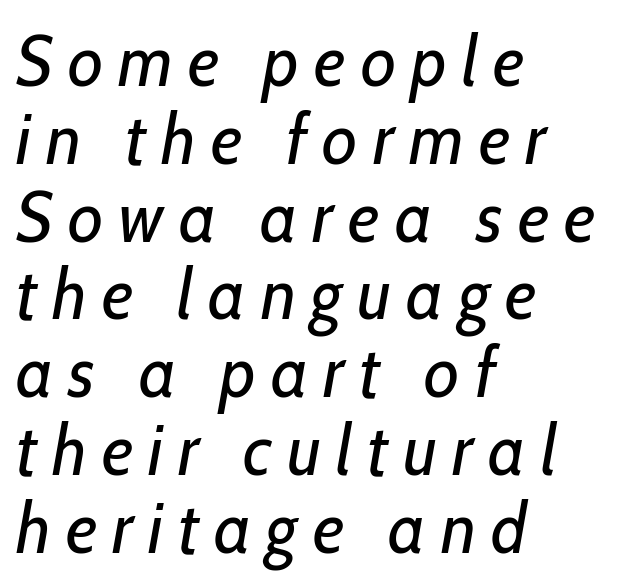
{"italic": "yes", "lean": "right", "slant_degrees": 10, "bold": "no", "weight": "regular", "width": "condensed", "stroke_contrast": "low", "x_height": "medium", "monospaced": "no", "underline": "no", "align": "left", "line_spacing": "tight", "line_spacing_ratio": 1.08, "letter_spacing": "wide", "letter_spacing_em": 0.21, "glyph_px": 72}
